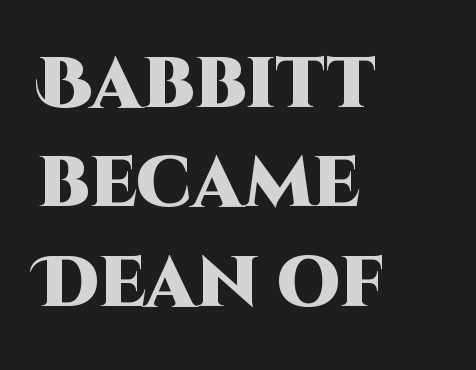
{"serif": "no", "italic": "no", "bold": "yes", "weight": "heavy", "width": "normal", "stroke_contrast": "high", "x_height": "large", "monospaced": "no", "underline": "no", "align": "left", "line_spacing": "normal", "line_spacing_ratio": 1.4, "letter_spacing": "normal", "letter_spacing_em": 0.0, "glyph_px": 71}
